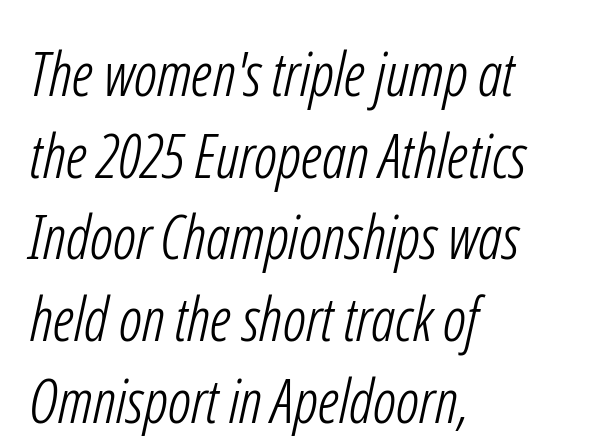
The image shows 61 px light, condensed sans-serif type; set left-aligned, normal line spacing (1.34x), normal letter spacing, not underlined; low stroke contrast and a medium x-height.
